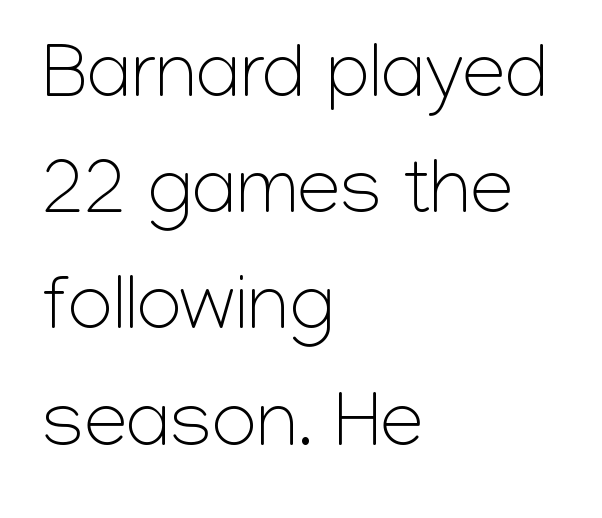
{"serif": "no", "italic": "no", "bold": "no", "weight": "light", "width": "normal", "stroke_contrast": "low", "x_height": "medium", "monospaced": "no", "underline": "no", "align": "left", "line_spacing": "normal", "line_spacing_ratio": 1.49, "letter_spacing": "normal", "letter_spacing_em": 0.0, "glyph_px": 78}
